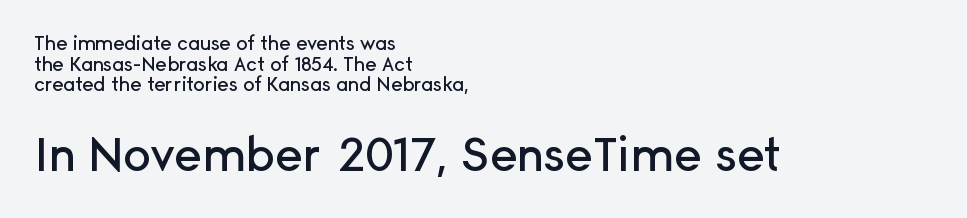
{"serif": "no", "italic": "no", "width": "normal", "stroke_contrast": "low", "x_height": "medium", "monospaced": "no", "underline": "no", "align": "left", "line_spacing": "tight", "line_spacing_ratio": 1.08, "letter_spacing": "normal", "letter_spacing_em": 0.0, "larger_block": "second", "size_ratio": 2.47, "glyph_px": 47}
